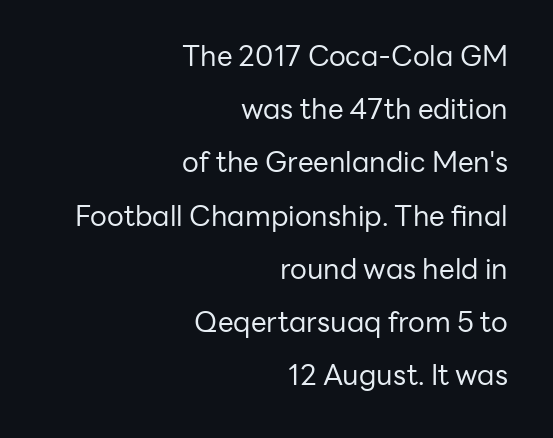
The image shows 28 px regular-weight sans-serif type, upright; set right-aligned, loose line spacing (1.9x), normal letter spacing, not underlined; low stroke contrast and a medium x-height.
